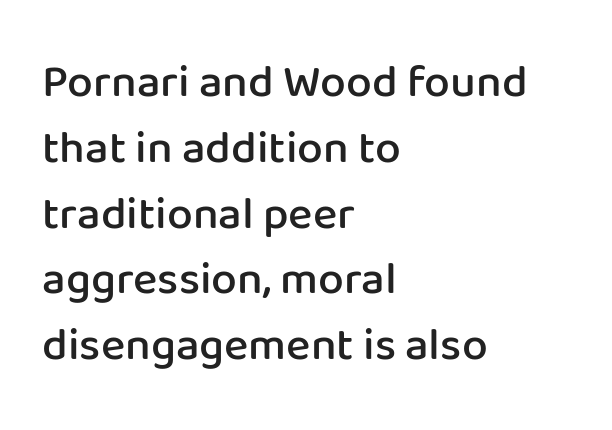
Every stem runs plumb, perpendicular to the baseline. No word sits above an underline. The rendering keeps characters at their native spacing. Stems and bowls a touch heavier than normal — semibold. Line beginnings align vertically; line endings do not.
